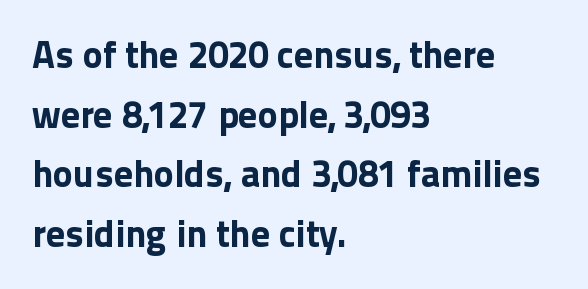
Q: Is the text bold? A: Yes.
Q: Is the text italic (slanted)? A: No, it is upright.
Q: Is the typeface a serif or a sans-serif typeface? A: Sans-serif.
Q: Is the text underlined? A: No.
Q: How is the paragraph aligned? A: Left-aligned.
Q: Is the spacing between letters normal or unusually wide? A: Normal.
Q: Is the spacing between lines tight, normal or loose? A: Normal.
Q: Width (condensed, normal, or wide)? A: Normal.
Q: x-height? A: Medium.
Q: Monospaced? A: No.
